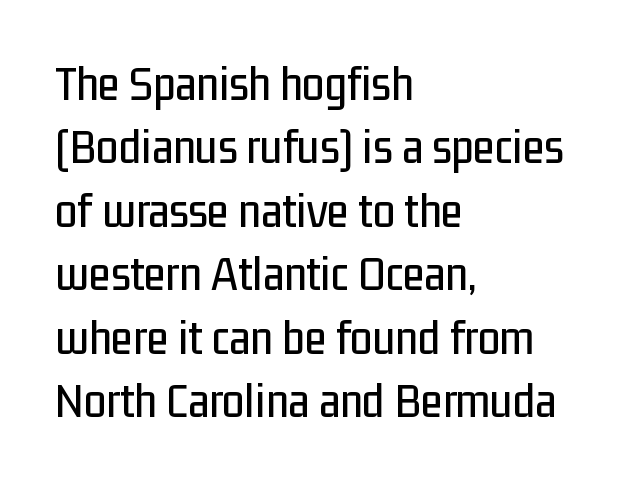
Vertically, the passage feels balanced, rows spaced as you'd expect. Check under the words: just untouched page. Which margin do the lines hug? The left one — the right edge is uneven. The specimen reads as upright at a glance.
